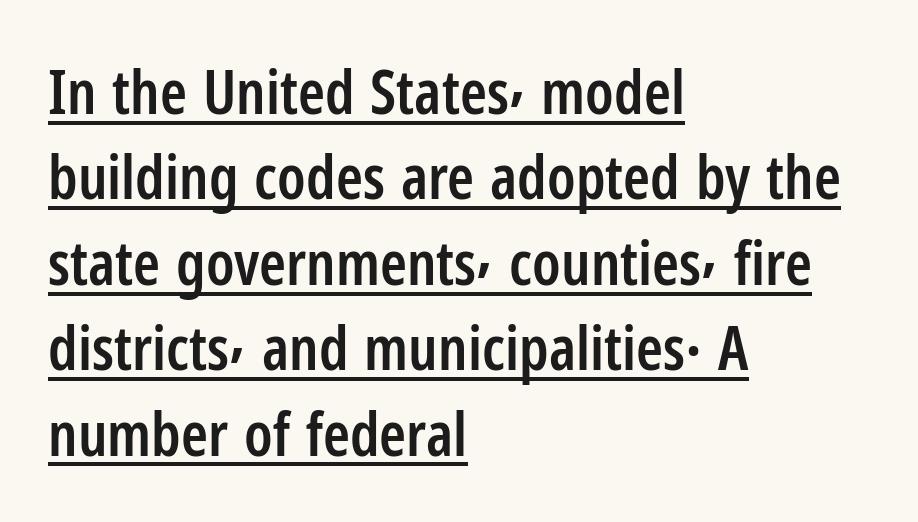
{"serif": "no", "italic": "no", "bold": "semi", "weight": "semibold", "width": "condensed", "stroke_contrast": "low", "x_height": "medium", "monospaced": "no", "underline": "yes", "align": "left", "line_spacing": "normal", "line_spacing_ratio": 1.4, "letter_spacing": "normal", "letter_spacing_em": 0.0, "glyph_px": 61}
